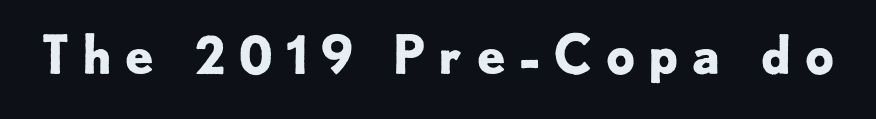
Is this a fixed-width face? No — the glyphs have proportional, varying widths. Any mark beneath the type? The region is blank. Posture: upright roman. Typographic density is high because the face is bold.
